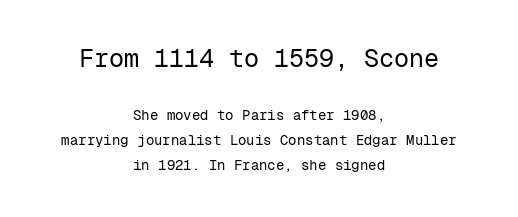
{"italic": "no", "bold": "no", "underline": "no", "align": "center", "line_spacing_ratio": 1.78, "letter_spacing": "normal", "letter_spacing_em": 0.0, "larger_block": "first", "size_ratio": 1.79, "glyph_px": 25}
